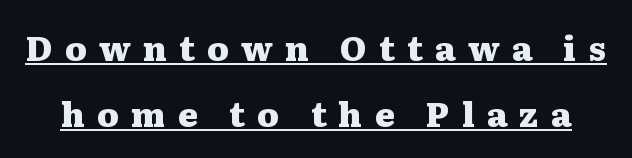
The image shows 34 px heavy, wide serif type, upright; set loose line spacing (1.94x), unusually wide letter spacing (+0.36 em), underlined; medium stroke contrast and a medium x-height.
